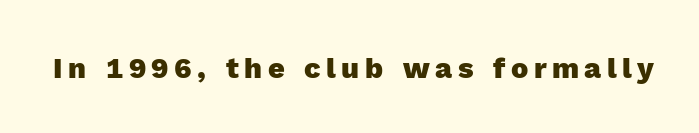
{"serif": "no", "italic": "no", "bold": "yes", "weight": "heavy", "width": "normal", "x_height": "medium", "monospaced": "no", "underline": "no", "glyph_px": 29}
